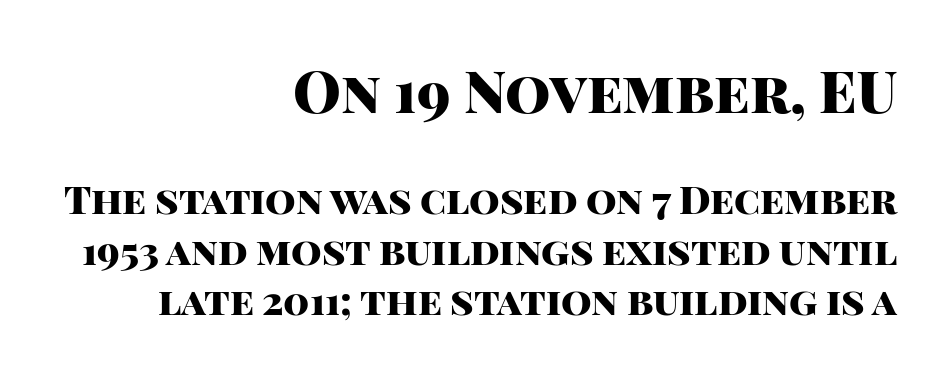
Q: Is the text bold? A: Yes.
Q: Is the text italic (slanted)? A: No, it is upright.
Q: Is the typeface a serif or a sans-serif typeface? A: Sans-serif.
Q: Is the text underlined? A: No.
Q: How is the paragraph aligned? A: Right-aligned.
Q: Is the spacing between letters normal or unusually wide? A: Normal.
Q: Is the spacing between lines tight, normal or loose? A: Normal.
Q: Which block of text is set in a larger size, the first (top) or the second (bottom)? A: The first (top) one.
Q: Width (condensed, normal, or wide)? A: Normal.
Q: Stroke contrast? A: High.
Q: x-height? A: Large.
Q: Monospaced? A: No.
